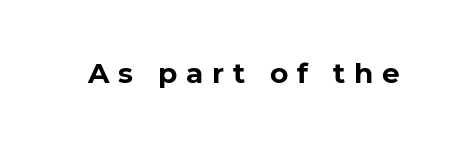
The type family on display is of the sans-serif kind. You could not count columns in this text — the font is proportionally spaced. These lines carry a lot of weight — the face is fully bold. Only glyphs here, with clear space below each row. Students, note that the glyphs here are deliberately spaced far apart.
